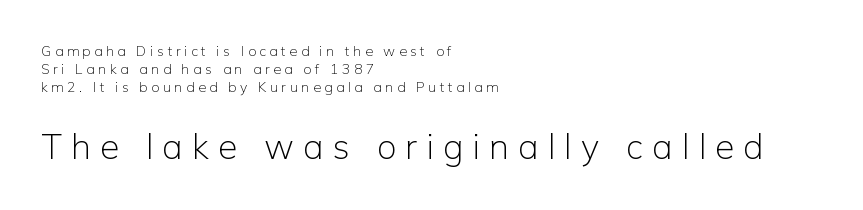
Note: no serifs on the glyphs. Which margin do the lines hug? The left one — the right edge is uneven. Between these two stacked blocks, the lower one wins on size. Underline: absent. Note the varied advance widths — an 'i' is clearly narrower than an 'm'.
